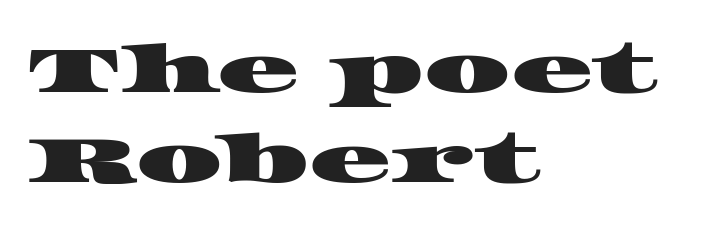
{"serif": "yes", "width": "wide", "stroke_contrast": "high", "x_height": "large", "monospaced": "no", "underline": "no", "align": "left", "line_spacing": "normal", "line_spacing_ratio": 1.33, "letter_spacing": "normal", "letter_spacing_em": 0.0, "glyph_px": 68}
